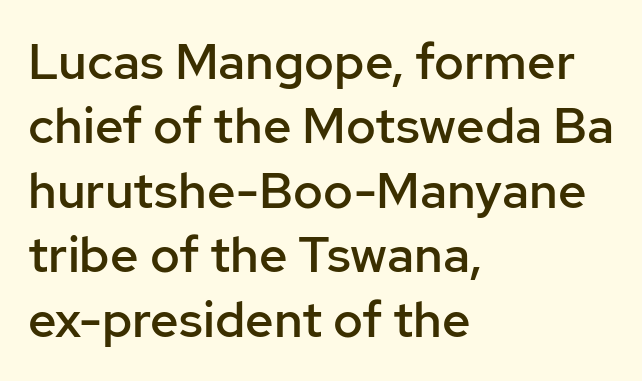
The image shows 50 px semibold sans-serif type, upright; set left-aligned, normal line spacing (1.29x), normal letter spacing, not underlined; low stroke contrast and a medium x-height.
